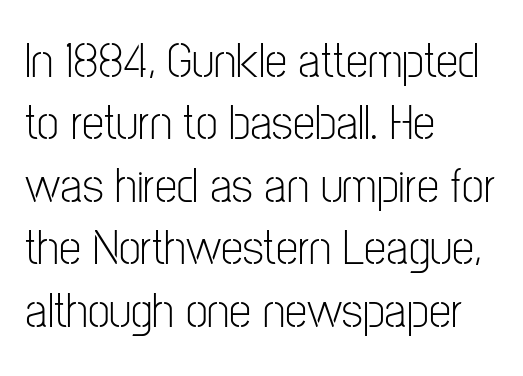
Q: Is the text bold? A: No.
Q: Is the text italic (slanted)? A: No, it is upright.
Q: Is the typeface a serif or a sans-serif typeface? A: Sans-serif.
Q: Is the text underlined? A: No.
Q: How is the paragraph aligned? A: Left-aligned.
Q: Is the spacing between letters normal or unusually wide? A: Normal.
Q: Is the spacing between lines tight, normal or loose? A: Normal.
Q: Width (condensed, normal, or wide)? A: Condensed.
Q: Stroke contrast? A: Low.
Q: x-height? A: Medium.
Q: Monospaced? A: No.
